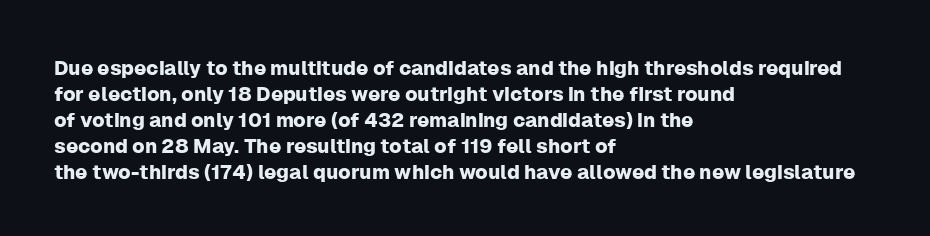
{"italic": "no", "underline": "no", "align": "left", "line_spacing": "normal", "line_spacing_ratio": 1.3, "letter_spacing": "normal", "letter_spacing_em": 0.0, "glyph_px": 20}
